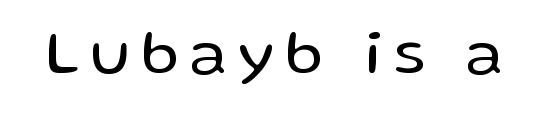
The image shows 63 px regular-weight sans-serif type, upright; set not underlined; low stroke contrast and a medium x-height.
